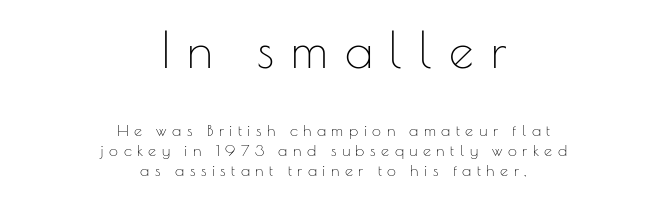
Q: Is the text bold? A: No.
Q: Is the text italic (slanted)? A: No, it is upright.
Q: Is the typeface a serif or a sans-serif typeface? A: Sans-serif.
Q: Is the text underlined? A: No.
Q: How is the paragraph aligned? A: Centered.
Q: Is the spacing between letters normal or unusually wide? A: Unusually wide.
Q: Is the spacing between lines tight, normal or loose? A: Normal.
Q: Which block of text is set in a larger size, the first (top) or the second (bottom)? A: The first (top) one.
Q: Width (condensed, normal, or wide)? A: Normal.
Q: Stroke contrast? A: Low.
Q: x-height? A: Small.
Q: Monospaced? A: No.
